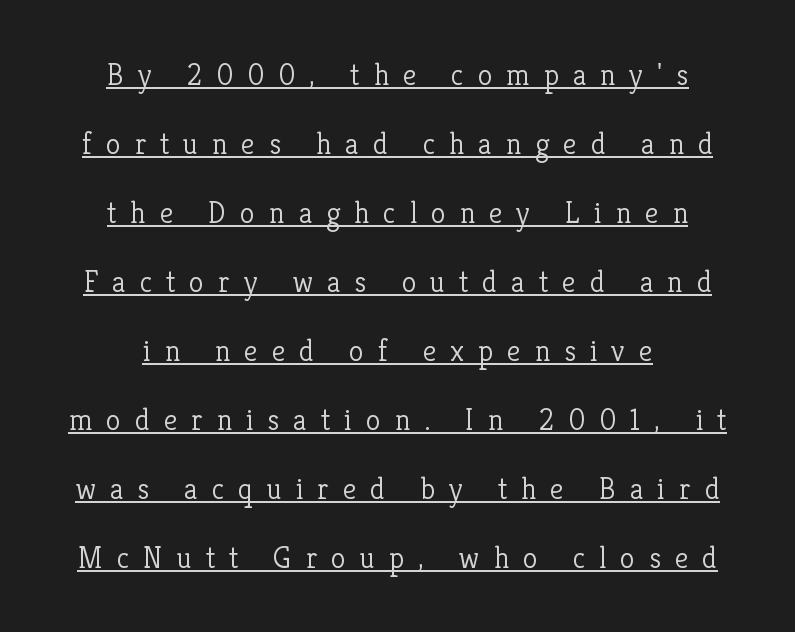
{"serif": "yes", "italic": "no", "bold": "no", "weight": "light", "width": "normal", "stroke_contrast": "low", "x_height": "medium", "monospaced": "no", "underline": "yes", "align": "center", "line_spacing": "loose", "line_spacing_ratio": 2.3, "letter_spacing": "wide", "letter_spacing_em": 0.47, "glyph_px": 30}
